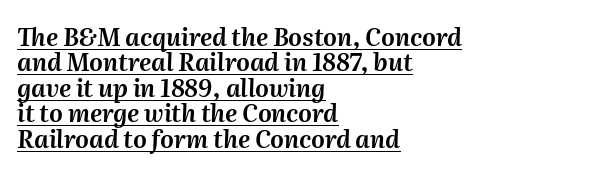
{"italic": "yes", "lean": "right", "slant_degrees": 2, "underline": "yes", "align": "left", "line_spacing": "tight", "line_spacing_ratio": 1.06, "letter_spacing": "normal", "letter_spacing_em": 0.0, "glyph_px": 24}
